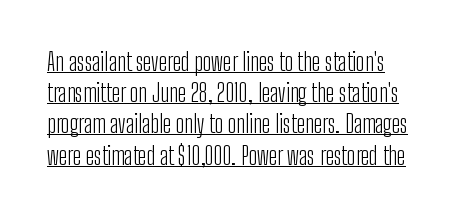
Q: Is the text bold? A: No.
Q: Is the text italic (slanted)? A: No, it is upright.
Q: Is the text underlined? A: Yes.
Q: Is the spacing between letters normal or unusually wide? A: Normal.
Q: Is the spacing between lines tight, normal or loose? A: Normal.
